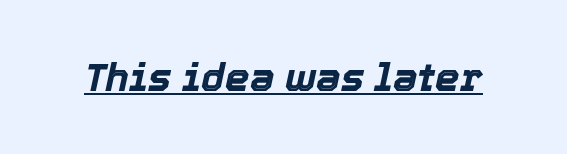
Q: Is the text bold? A: Yes.
Q: Is the text italic (slanted)? A: Yes, it leans right by about 12 degrees.
Q: Is the text underlined? A: Yes.
Q: Is the spacing between letters normal or unusually wide? A: Normal.
Q: Width (condensed, normal, or wide)? A: Normal.
Q: x-height? A: Medium.
Q: Monospaced? A: No.
